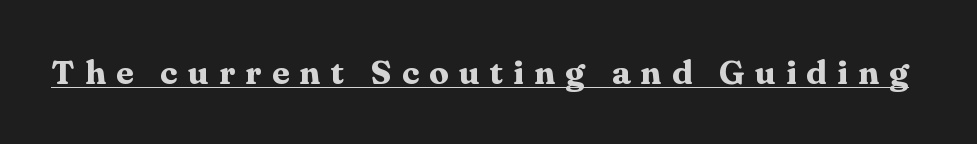
Letter spacing: wide. A continuous stroke trails under the words, as in a hyperlink. Observe the serifs anchoring each vertical stroke in this sample. Does the lettering tilt? It doesn't — this is upright.
